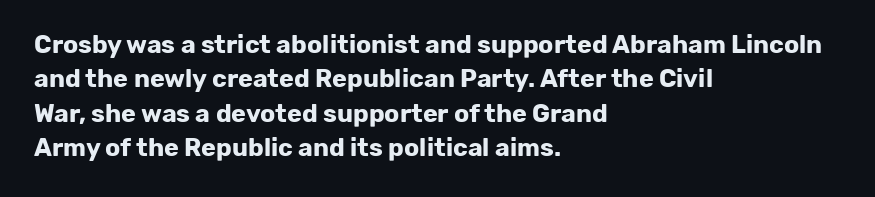
The image shows 25 px bold type, upright; set left-aligned, normal line spacing (1.38x), normal letter spacing, not underlined.
